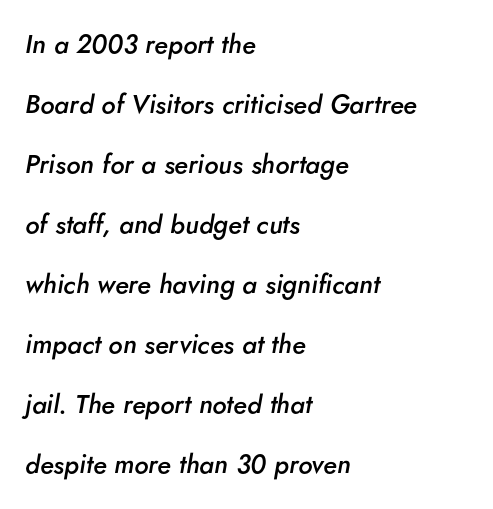
The image shows 26 px text type, italic (leaning right); set left-aligned, loose line spacing (2.31x), normal letter spacing, not underlined.
